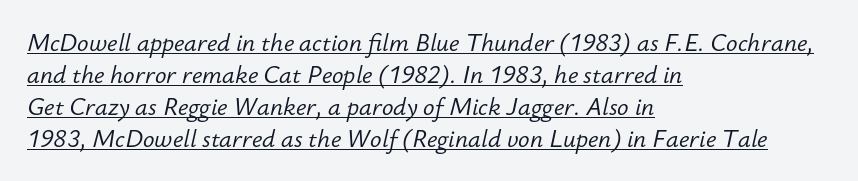
Q: Is the text bold? A: No.
Q: Is the text italic (slanted)? A: Yes, it leans right by about 12 degrees.
Q: Is the text underlined? A: Yes.
Q: How is the paragraph aligned? A: Left-aligned.
Q: Is the spacing between letters normal or unusually wide? A: Normal.
Q: Is the spacing between lines tight, normal or loose? A: Normal.
